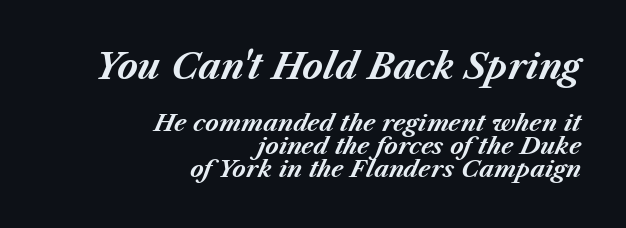
Q: Is the text bold? A: Yes.
Q: Is the text italic (slanted)? A: Yes, it leans right by about 23 degrees.
Q: Is the text underlined? A: No.
Q: How is the paragraph aligned? A: Right-aligned.
Q: Is the spacing between letters normal or unusually wide? A: Normal.
Q: Is the spacing between lines tight, normal or loose? A: Tight.
Q: Which block of text is set in a larger size, the first (top) or the second (bottom)? A: The first (top) one.
Q: Width (condensed, normal, or wide)? A: Normal.
Q: Stroke contrast? A: Medium.
Q: x-height? A: Medium.
Q: Monospaced? A: No.
